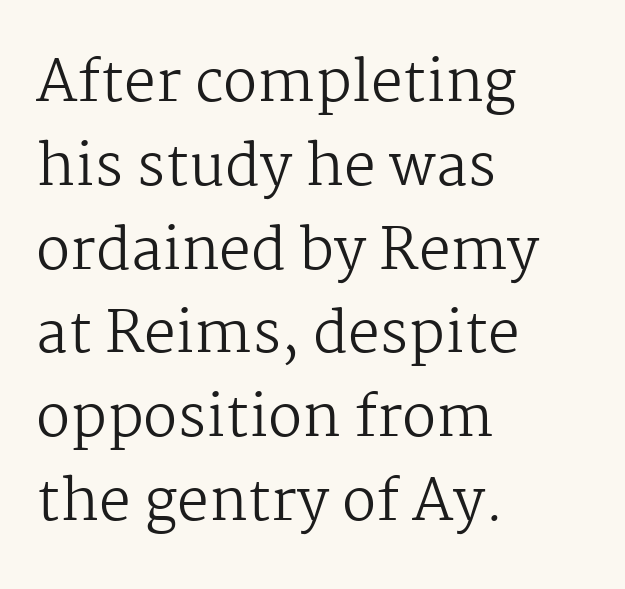
Reading down the column, the eye jumps a familiar distance to each next line. The rendering uses natural spacing where letterforms have individual widths. No italicization has been applied; the sample stays upright. The font is comparable to plain body text, perhaps lighter. Where is the straight margin? On the left.
